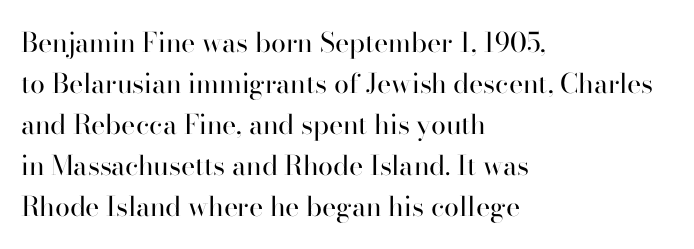
On a weight scale, this lands at 450 or below. The passage shown has conventional tracking throughout. A normal amount of white space separates one row of letters from the next. The rag falls on the right side of this text block.
